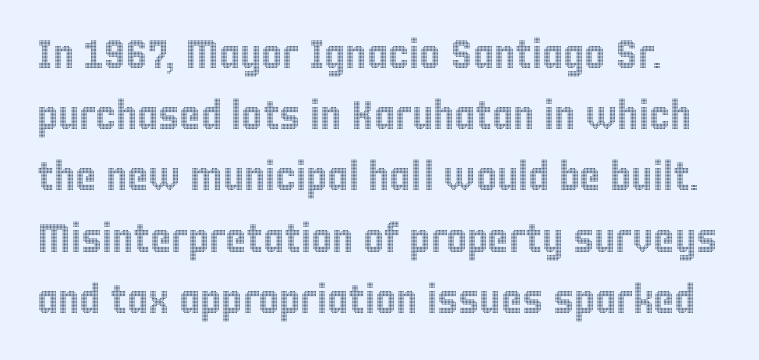
Note the varied advance widths — an 'i' is clearly narrower than an 'm'. Clear beneath every line of the passage. Here the glyphs are tracked normally, forming tight word shapes. The typography opts for an upright posture over an oblique one.
